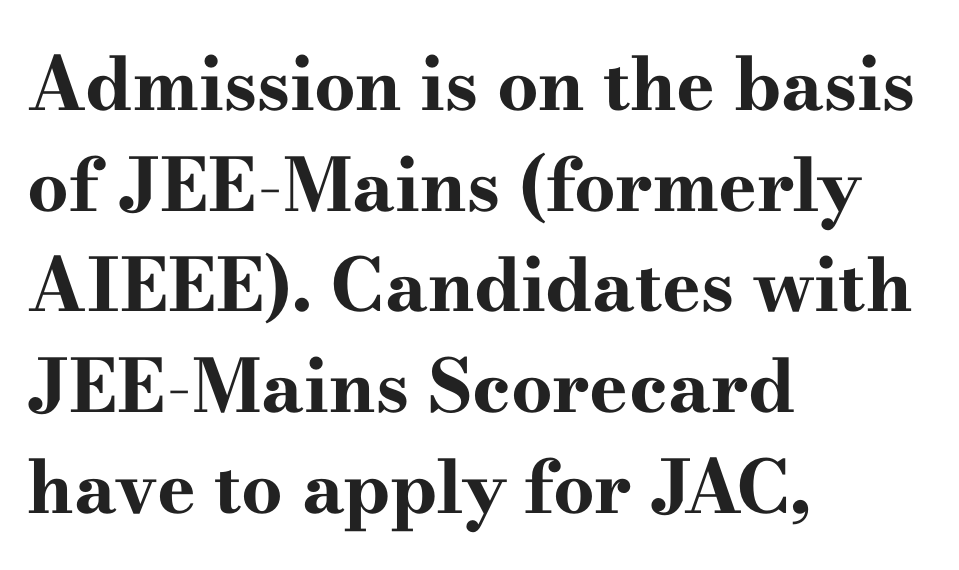
The image shows 73 px bold, wide serif type, upright; set left-aligned, normal line spacing (1.38x), normal letter spacing, not underlined; high stroke contrast and a small x-height.
